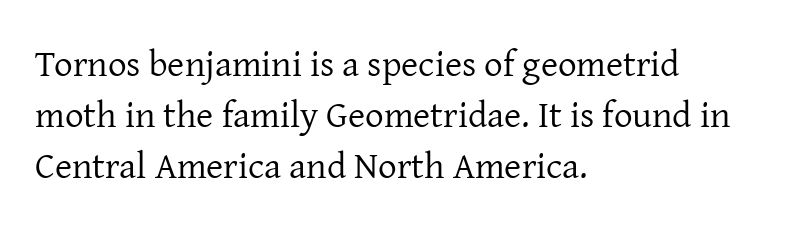
Q: Is the text bold? A: No.
Q: Is the text italic (slanted)? A: No, it is upright.
Q: Is the typeface a serif or a sans-serif typeface? A: Serif.
Q: Is the text underlined? A: No.
Q: How is the paragraph aligned? A: Left-aligned.
Q: Is the spacing between letters normal or unusually wide? A: Normal.
Q: Is the spacing between lines tight, normal or loose? A: Normal.
Q: Width (condensed, normal, or wide)? A: Normal.
Q: Stroke contrast? A: Low.
Q: x-height? A: Medium.
Q: Monospaced? A: No.
